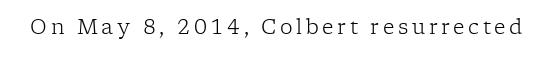
The image shows 20 px text type, upright; set not underlined.
